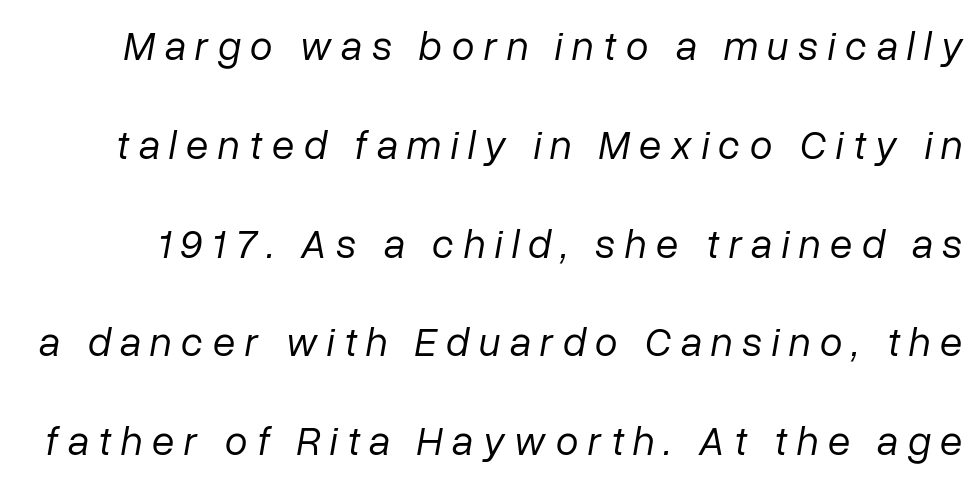
{"italic": "yes", "lean": "right", "slant_degrees": 10, "bold": "no", "weight": "regular", "width": "normal", "stroke_contrast": "low", "x_height": "medium", "monospaced": "no", "underline": "no", "line_spacing": "loose", "line_spacing_ratio": 2.41, "letter_spacing": "wide", "letter_spacing_em": 0.23, "glyph_px": 41}
